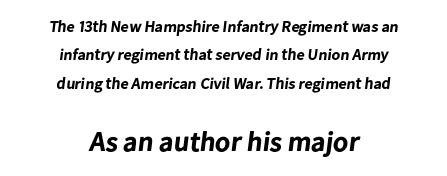
The image shows 28 px bold sans-serif type; set centered, line spacing 1.77x, normal letter spacing, not underlined; the second (bottom) block is 1.75x larger; low stroke contrast and a medium x-height.
